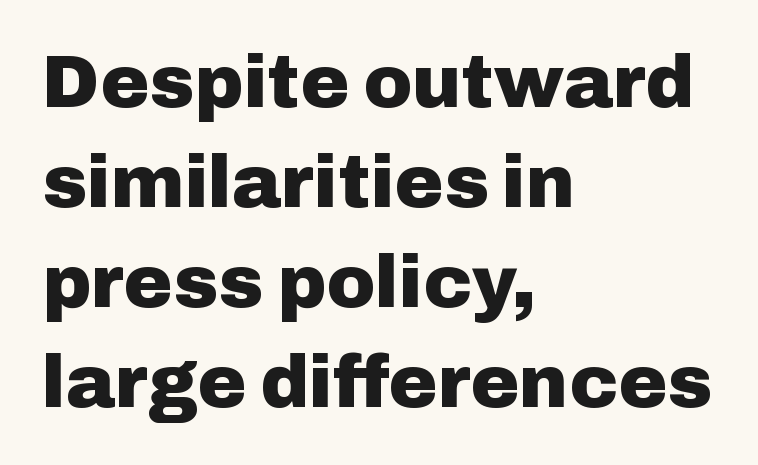
Q: Is the text bold? A: Yes.
Q: Is the text italic (slanted)? A: No, it is upright.
Q: Is the typeface a serif or a sans-serif typeface? A: Sans-serif.
Q: Is the text underlined? A: No.
Q: How is the paragraph aligned? A: Left-aligned.
Q: Is the spacing between letters normal or unusually wide? A: Normal.
Q: Is the spacing between lines tight, normal or loose? A: Normal.
Q: Width (condensed, normal, or wide)? A: Normal.
Q: Stroke contrast? A: Low.
Q: x-height? A: Medium.
Q: Monospaced? A: No.
